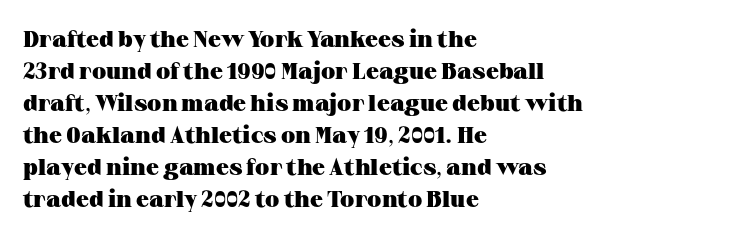
Q: Is the text bold? A: Yes.
Q: Is the text italic (slanted)? A: No, it is upright.
Q: Is the text underlined? A: No.
Q: How is the paragraph aligned? A: Left-aligned.
Q: Is the spacing between letters normal or unusually wide? A: Normal.
Q: Is the spacing between lines tight, normal or loose? A: Normal.
